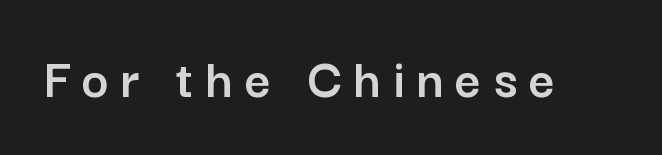
The tracking reads as deliberately expanded to a designer's eye. Lines of text with bare space underneath. The rendering uses natural spacing where letterforms have individual widths. The lettering stays uniformly vertical, giving the passage a roman look.
